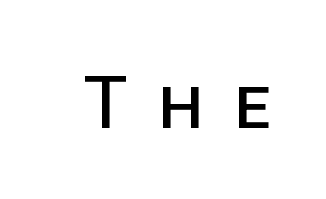
Honestly, there is no underline to notice here at all. The rendering uses natural spacing where letterforms have individual widths. Grotesque or geometric, the face here clearly has no serifs. A roman cut, with each character standing at attention. Between one letter and the next there's a generous, obvious gap. Does the weight exceed regular? Yes, but only to semibold.
